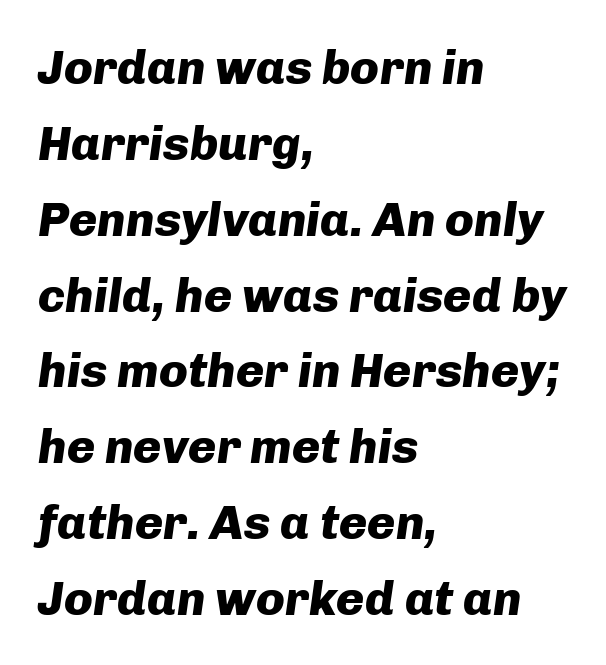
A clean baseline with only descenders dipping below it. Its strokes are broad and dark, the hallmark of bold type. Italic: yes, the glyphs are oblique. These lines are rendered in a variable-pitch font.
